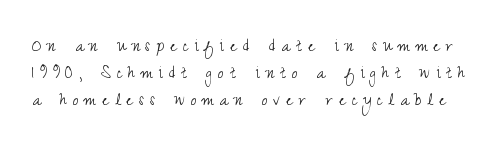
{"italic": "no", "bold": "no", "underline": "no", "line_spacing": "normal", "line_spacing_ratio": 1.36, "letter_spacing": "wide", "letter_spacing_em": 0.3, "glyph_px": 20}
